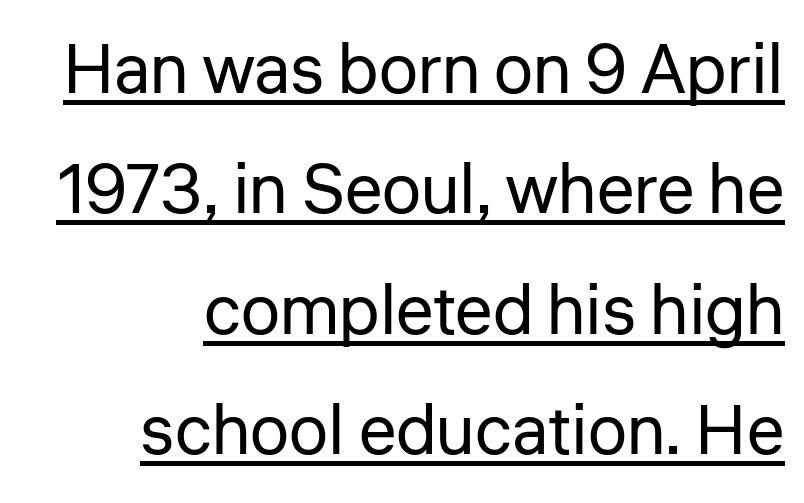
Q: Is the text bold? A: No.
Q: Is the text italic (slanted)? A: No, it is upright.
Q: Is the typeface a serif or a sans-serif typeface? A: Sans-serif.
Q: Is the text underlined? A: Yes.
Q: How is the paragraph aligned? A: Right-aligned.
Q: Is the spacing between letters normal or unusually wide? A: Normal.
Q: Width (condensed, normal, or wide)? A: Normal.
Q: Stroke contrast? A: Low.
Q: x-height? A: Medium.
Q: Monospaced? A: No.
